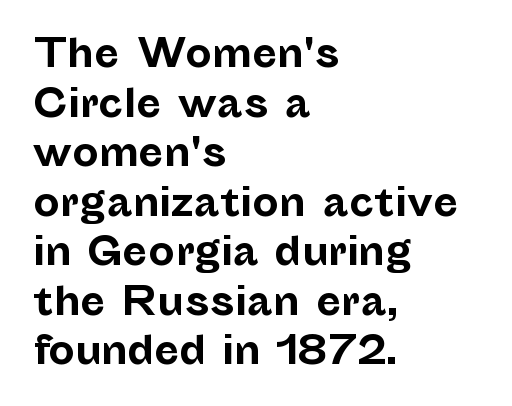
A normal amount of white space separates one row of letters from the next. The strip under each line holds only bare page. The lettering stays uniformly vertical, giving the passage a roman look. A typesetter would call this zero additional tracking. A typesetter would call this proportional, since set widths differ per character.
